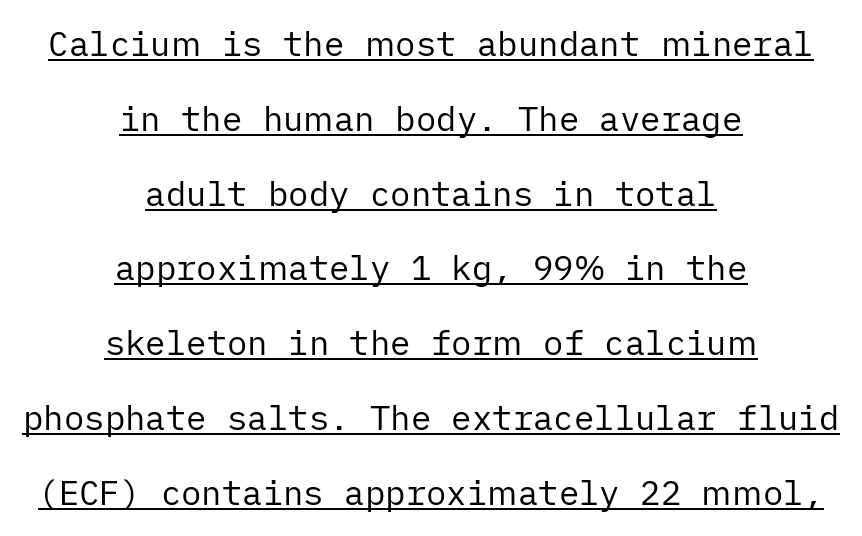
Q: Is the text bold? A: No.
Q: Is the text italic (slanted)? A: No, it is upright.
Q: Is the typeface a serif or a sans-serif typeface? A: Sans-serif.
Q: Is the text underlined? A: Yes.
Q: How is the paragraph aligned? A: Centered.
Q: Is the spacing between letters normal or unusually wide? A: Normal.
Q: Is the spacing between lines tight, normal or loose? A: Loose.
Q: Width (condensed, normal, or wide)? A: Normal.
Q: Stroke contrast? A: Low.
Q: x-height? A: Medium.
